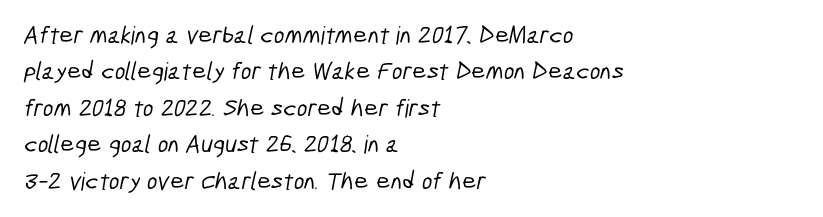
Quick note: interline space is typical. In CSS terms this would be text-align: left. Tracking here is standard; glyphs follow each other at the usual distance. Glance below the letters and you will spot only blank space.
